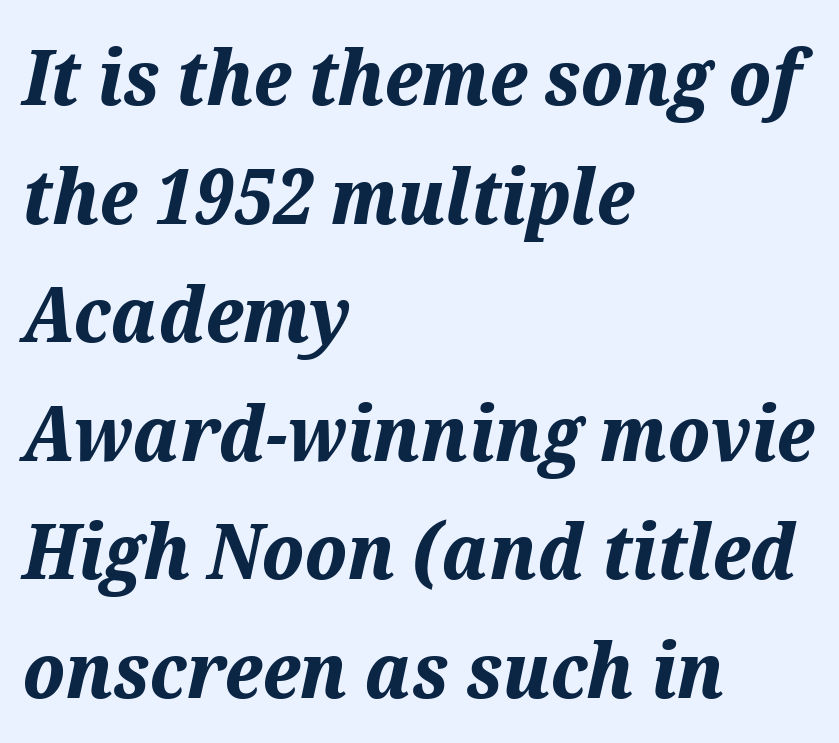
{"italic": "yes", "lean": "right", "slant_degrees": 12, "bold": "yes", "weight": "bold", "width": "normal", "stroke_contrast": "medium", "x_height": "medium", "monospaced": "no", "underline": "no", "align": "left", "line_spacing": "normal", "line_spacing_ratio": 1.54, "letter_spacing": "normal", "letter_spacing_em": 0.0, "glyph_px": 77}
